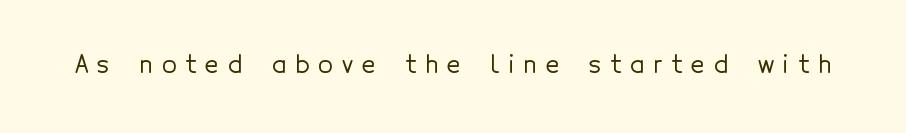
Q: Is the text italic (slanted)? A: No, it is upright.
Q: Is the text underlined? A: No.
Q: Is the spacing between letters normal or unusually wide? A: Unusually wide.
